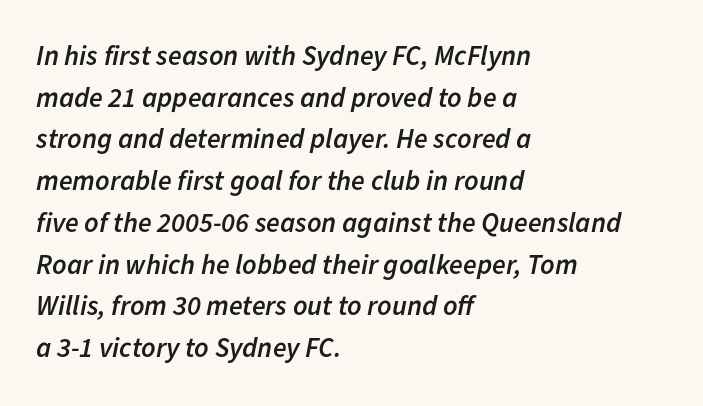
{"italic": "yes", "lean": "right", "slant_degrees": 11, "bold": "semi", "weight": "semibold", "width": "normal", "stroke_contrast": "low", "x_height": "medium", "monospaced": "no", "underline": "no", "align": "left", "line_spacing": "normal", "line_spacing_ratio": 1.49, "letter_spacing": "normal", "letter_spacing_em": 0.0, "glyph_px": 28}
